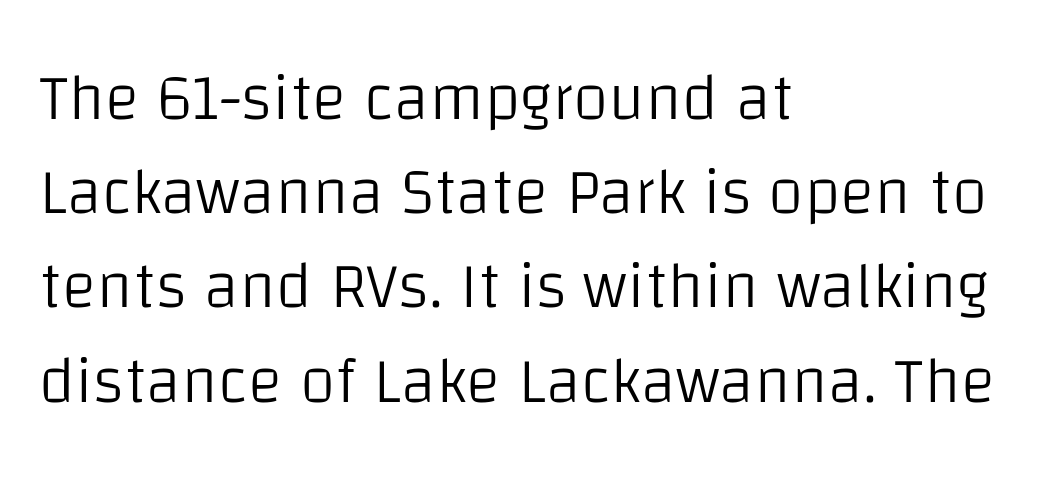
The image shows 65 px light sans-serif type, upright; set left-aligned, normal line spacing (1.45x), normal letter spacing, not underlined; low stroke contrast and a large x-height.
